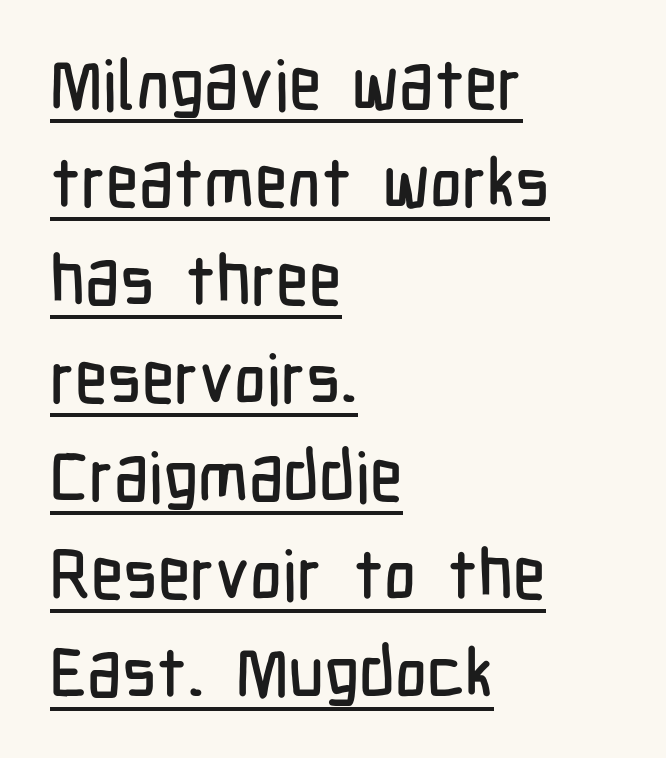
{"serif": "no", "italic": "no", "width": "condensed", "stroke_contrast": "low", "x_height": "medium", "monospaced": "no", "underline": "yes", "align": "left", "line_spacing": "normal", "line_spacing_ratio": 1.42, "letter_spacing": "normal", "letter_spacing_em": 0.0, "glyph_px": 69}
